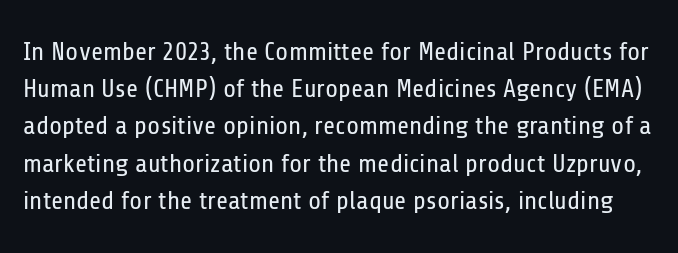
The letters stand straight up with perfectly vertical stems. The baseline area is clear. Characters follow at the spacing the type designer built in. Letters have the restrained weight of plain body copy at most. The line-height multiplier appears to be the usual default.
